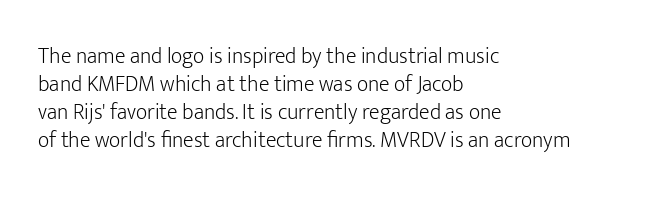
No extra ink here — the face is not bold. Students, observe: this is what conventionally led text looks like. Visually the block forms a straight wall on the left and a jagged coastline on the right. Clear beneath every line of the passage.
